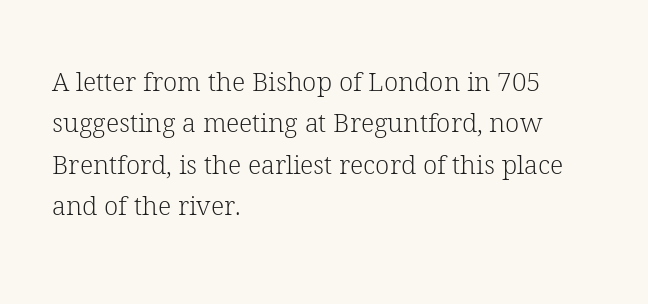
{"italic": "no", "bold": "no", "underline": "no", "align": "left", "line_spacing": "normal", "line_spacing_ratio": 1.59, "letter_spacing": "normal", "letter_spacing_em": 0.0, "glyph_px": 26}
